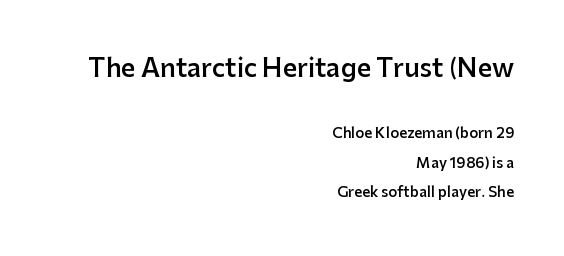
Q: Is the text bold? A: Semi-bold.
Q: Is the text italic (slanted)? A: No, it is upright.
Q: Is the text underlined? A: No.
Q: How is the paragraph aligned? A: Right-aligned.
Q: Is the spacing between letters normal or unusually wide? A: Normal.
Q: Is the spacing between lines tight, normal or loose? A: Loose.
Q: Which block of text is set in a larger size, the first (top) or the second (bottom)? A: The first (top) one.
